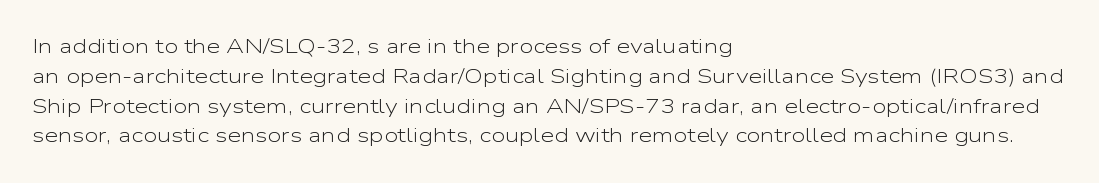
{"italic": "no", "bold": "no", "underline": "no", "align": "left", "line_spacing": "normal", "line_spacing_ratio": 1.49, "letter_spacing": "normal", "letter_spacing_em": 0.0, "glyph_px": 20}
